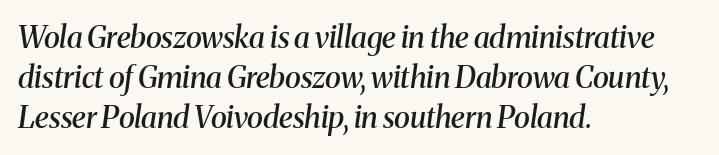
Q: Is the text bold? A: Semi-bold.
Q: Is the text italic (slanted)? A: Yes, it leans right by about 8 degrees.
Q: Is the typeface a serif or a sans-serif typeface? A: Serif.
Q: Is the text underlined? A: No.
Q: How is the paragraph aligned? A: Left-aligned.
Q: Is the spacing between letters normal or unusually wide? A: Normal.
Q: Is the spacing between lines tight, normal or loose? A: Normal.
Q: Width (condensed, normal, or wide)? A: Normal.
Q: Stroke contrast? A: Medium.
Q: x-height? A: Medium.
Q: Monospaced? A: No.
